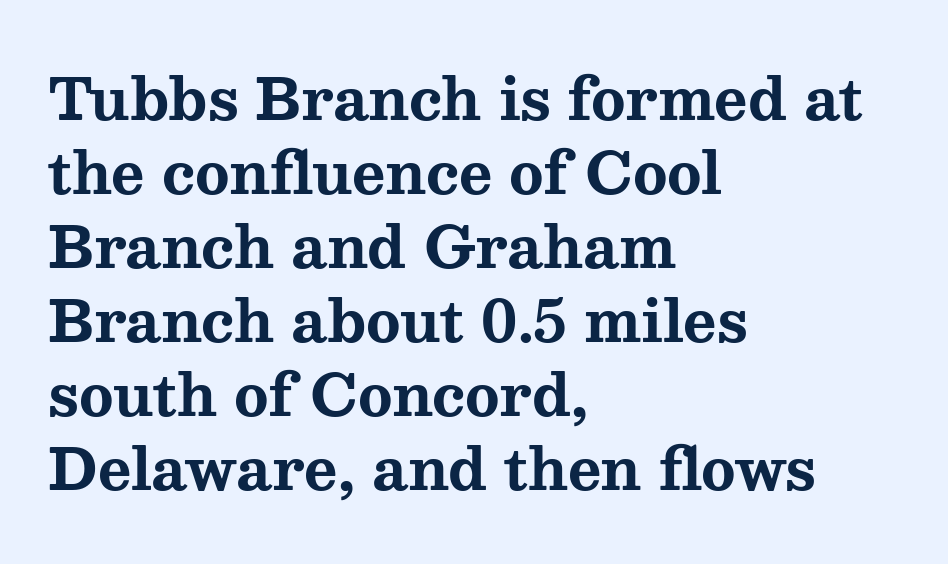
{"serif": "yes", "italic": "no", "bold": "yes", "weight": "bold", "width": "wide", "stroke_contrast": "medium", "x_height": "medium", "monospaced": "no", "underline": "no", "align": "left", "line_spacing": "normal", "line_spacing_ratio": 1.3, "letter_spacing": "normal", "letter_spacing_em": 0.0, "glyph_px": 57}
